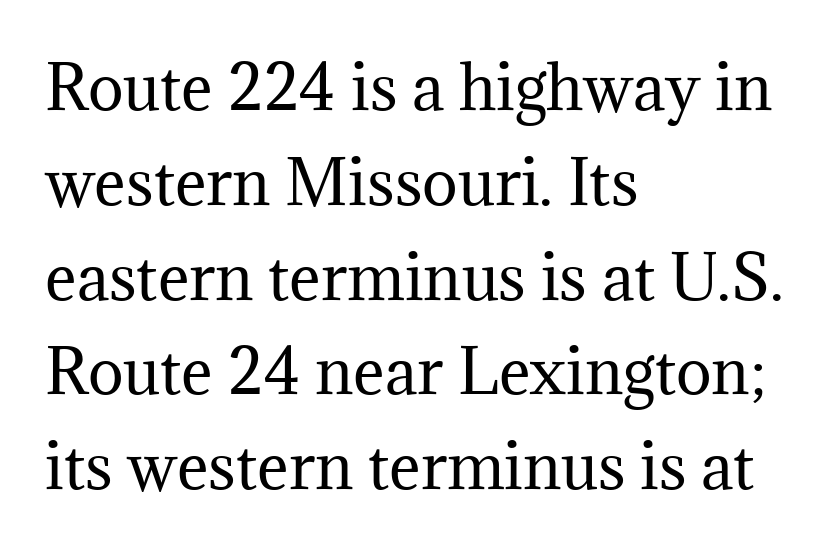
Compared with typical paragraphs, the rows here are spaced about the same. The font's upright variant was chosen for this text. Note the varied advance widths — an 'i' is clearly narrower than an 'm'. The weight would be labelled regular, book, light, or lighter still.
